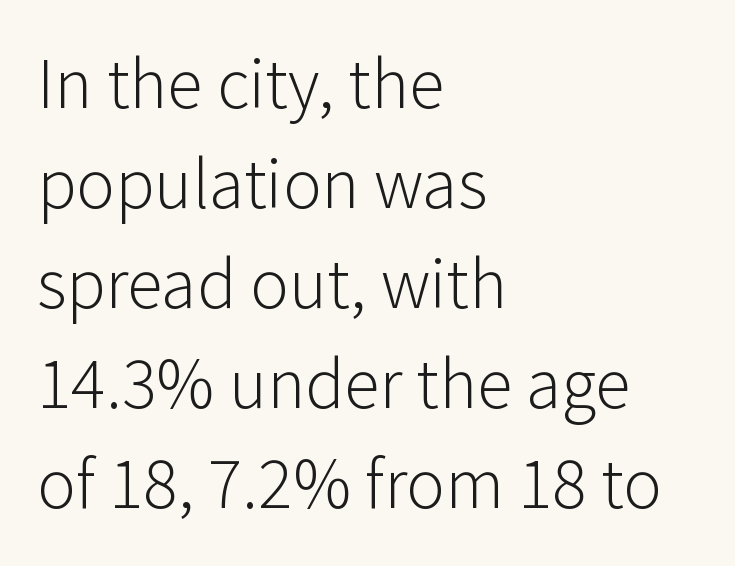
The image shows 72 px light sans-serif type, upright; set left-aligned, normal line spacing (1.39x), normal letter spacing, not underlined; low stroke contrast and a medium x-height.
